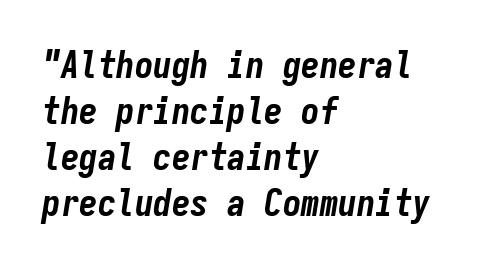
Default kerning and tracking; the words read as compact shapes. The baseline area is clear. Students, this is bold: see how much ink each stroke carries. This sample uses an oblique cut, with every glyph tilted off the vertical. Think of a typewriter: that constant character pitch is what you see here. All the whitespace from short lines collects on the right.
